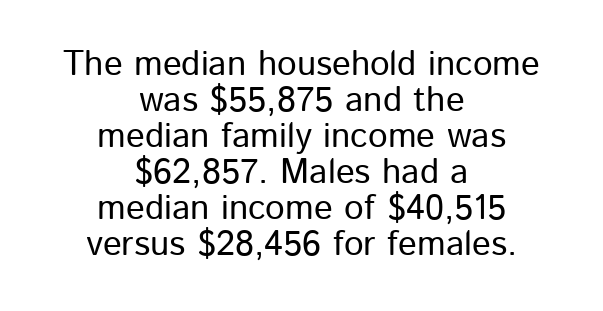
{"serif": "no", "italic": "no", "bold": "no", "weight": "regular", "width": "normal", "stroke_contrast": "low", "x_height": "medium", "monospaced": "no", "underline": "no", "align": "center", "line_spacing": "tight", "line_spacing_ratio": 1.03, "letter_spacing": "normal", "letter_spacing_em": 0.0, "glyph_px": 35}
